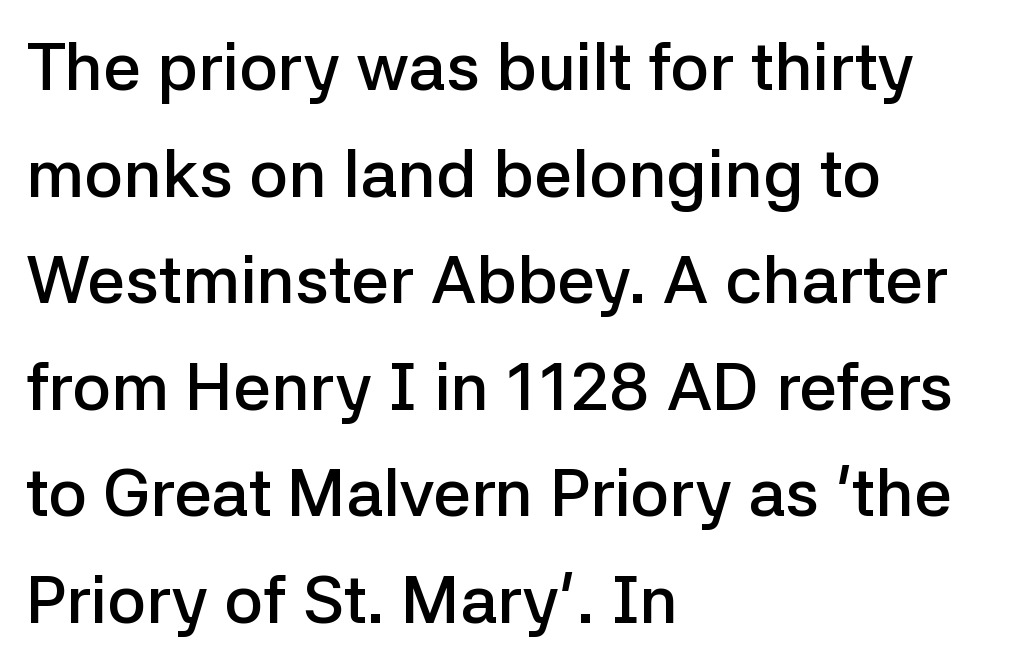
{"serif": "no", "italic": "no", "bold": "semi", "weight": "semibold", "width": "normal", "stroke_contrast": "low", "x_height": "medium", "monospaced": "no", "underline": "no", "align": "left", "line_spacing": "normal", "line_spacing_ratio": 1.59, "letter_spacing": "normal", "letter_spacing_em": 0.0, "glyph_px": 67}
